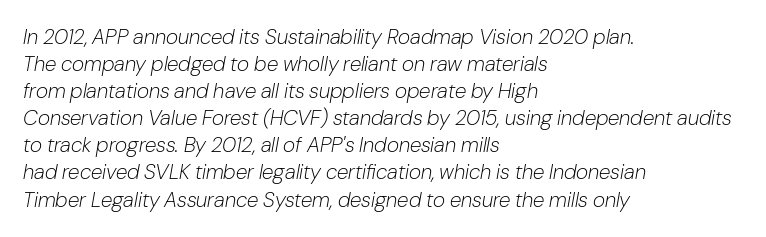
The image shows 21 px text type, italic (leaning right); set left-aligned, normal line spacing (1.29x), normal letter spacing, not underlined.
